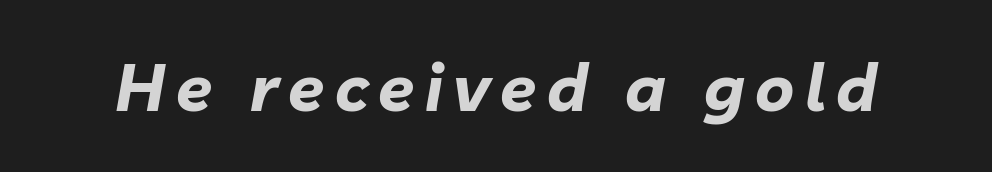
Each letter keeps its own natural width here, so spacing adapts to shape. Rendered with sloped, italic letterforms. What weight is shown? A full bold with thick strokes. A bare baseline throughout the passage.
